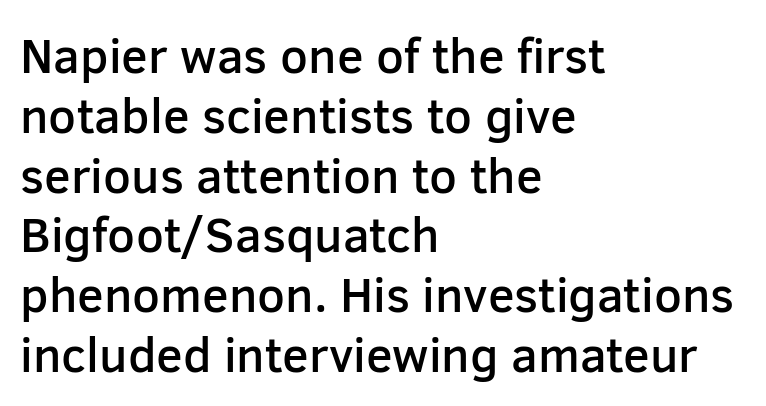
The image shows 49 px semibold sans-serif type, upright; set left-aligned, line spacing 1.22x, normal letter spacing, not underlined; low stroke contrast and a medium x-height.
